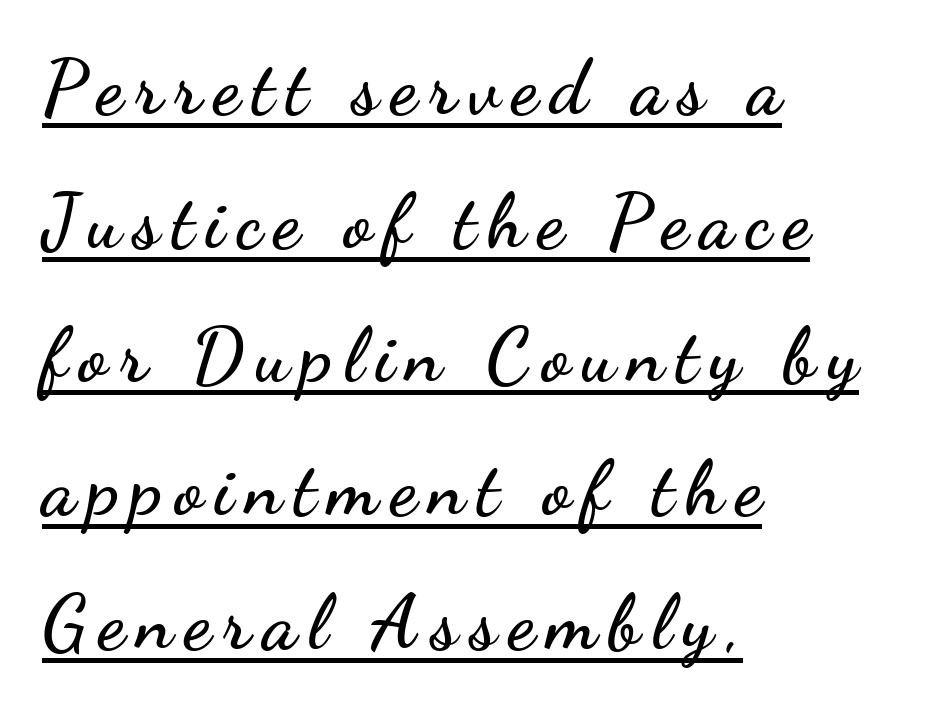
The image shows 76 px wide sans-serif type; set left-aligned, line spacing 1.76x, underlined; low stroke contrast and a small x-height.
